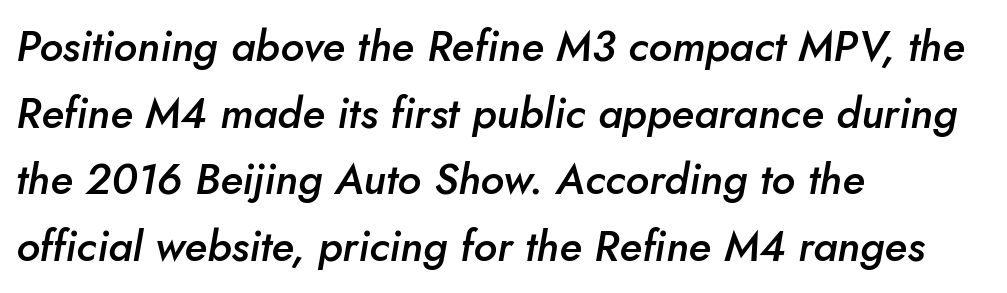
Q: Is the text bold? A: Semi-bold.
Q: Is the text italic (slanted)? A: Yes, it leans right by about 10 degrees.
Q: Is the text underlined? A: No.
Q: How is the paragraph aligned? A: Left-aligned.
Q: Is the spacing between letters normal or unusually wide? A: Normal.
Q: Is the spacing between lines tight, normal or loose? A: Normal.
Q: Width (condensed, normal, or wide)? A: Normal.
Q: Stroke contrast? A: Low.
Q: x-height? A: Small.
Q: Monospaced? A: No.
